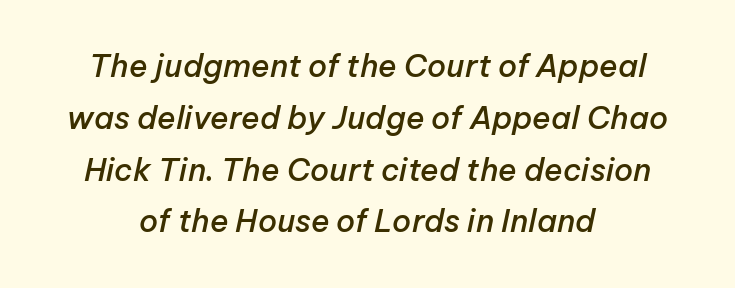
The image shows 31 px semibold type, italic (leaning right); set centered, normal line spacing (1.67x), normal letter spacing, not underlined; low stroke contrast and a medium x-height.
